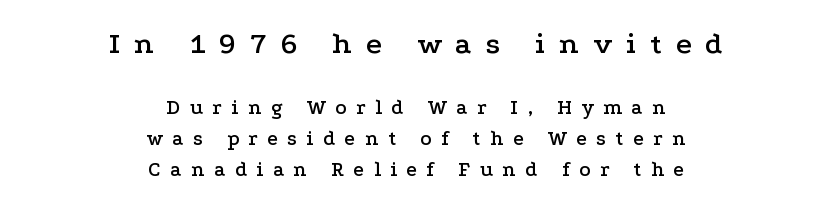
Q: Is the text italic (slanted)? A: No, it is upright.
Q: Is the typeface a serif or a sans-serif typeface? A: Serif.
Q: Is the text underlined? A: No.
Q: How is the paragraph aligned? A: Centered.
Q: Is the spacing between letters normal or unusually wide? A: Unusually wide.
Q: Is the spacing between lines tight, normal or loose? A: Normal.
Q: Which block of text is set in a larger size, the first (top) or the second (bottom)? A: The first (top) one.
Q: Width (condensed, normal, or wide)? A: Wide.
Q: Stroke contrast? A: Low.
Q: x-height? A: Medium.
Q: Monospaced? A: No.
